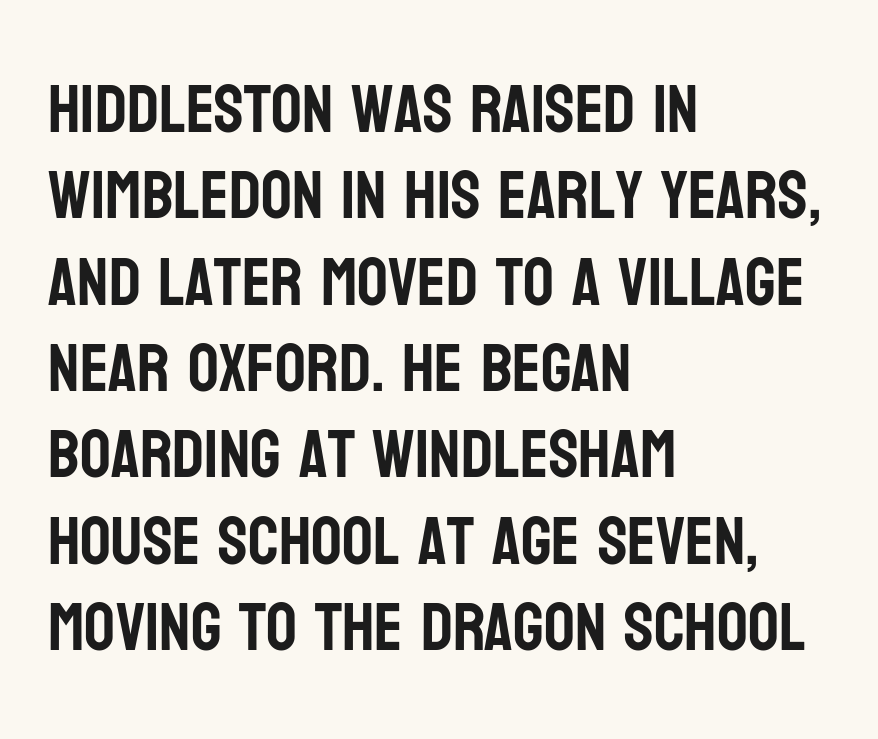
{"serif": "no", "italic": "no", "width": "condensed", "stroke_contrast": "low", "x_height": "large", "monospaced": "no", "underline": "no", "align": "left", "line_spacing": "normal", "line_spacing_ratio": 1.27, "letter_spacing": "normal", "letter_spacing_em": 0.0, "glyph_px": 68}
